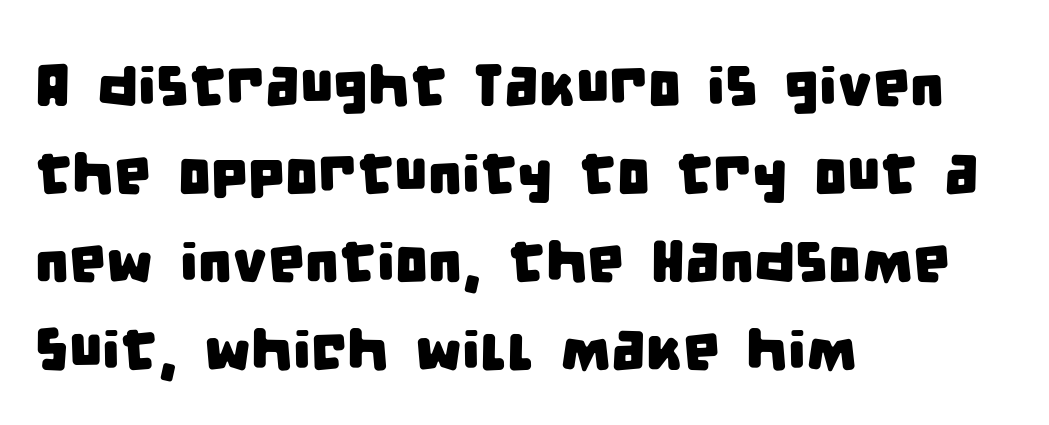
The rendering anchors every line to the left-hand side. Just letters on the line, the space beneath them empty. The line-height multiplier appears to be the usual default. You can tell from the bare stems that sans-serif type was used. Here the glyphs are tracked normally, forming tight word shapes. Proportional: the letters do not fall into vertical columns.
